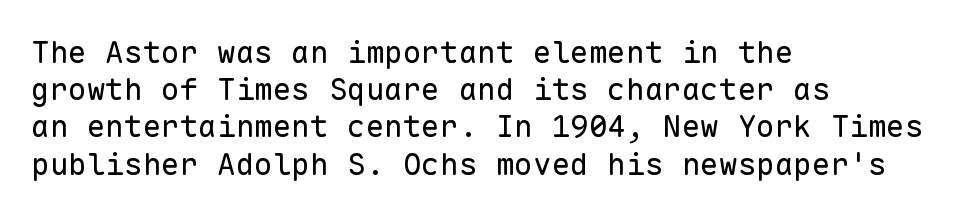
A sans-serif font was chosen for this passage. Descenders hang freely into open space. The passage is arranged the way most books set body copy — flush left. In terms of posture, this sample is upright. Summary of weight: not heavy and not bold. You could call the tracking neutral — neither tight nor loose.
